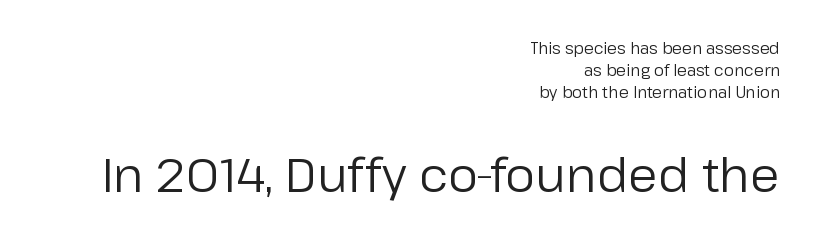
{"serif": "no", "italic": "no", "bold": "no", "weight": "regular", "width": "normal", "stroke_contrast": "low", "x_height": "medium", "monospaced": "no", "underline": "no", "align": "right", "line_spacing": "normal", "line_spacing_ratio": 1.36, "letter_spacing": "normal", "letter_spacing_em": 0.0, "larger_block": "second", "size_ratio": 3.0, "glyph_px": 48}
